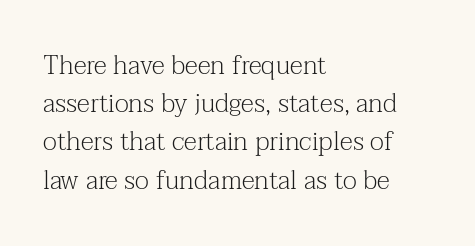
Q: Is the text bold? A: No.
Q: Is the text italic (slanted)? A: No, it is upright.
Q: Is the text underlined? A: No.
Q: How is the paragraph aligned? A: Left-aligned.
Q: Is the spacing between letters normal or unusually wide? A: Normal.
Q: Is the spacing between lines tight, normal or loose? A: Normal.
